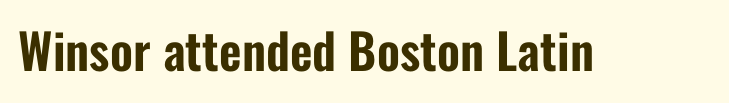
{"serif": "no", "italic": "no", "width": "condensed", "stroke_contrast": "low", "x_height": "medium", "monospaced": "no", "underline": "no", "letter_spacing": "normal", "letter_spacing_em": 0.0, "glyph_px": 49}
